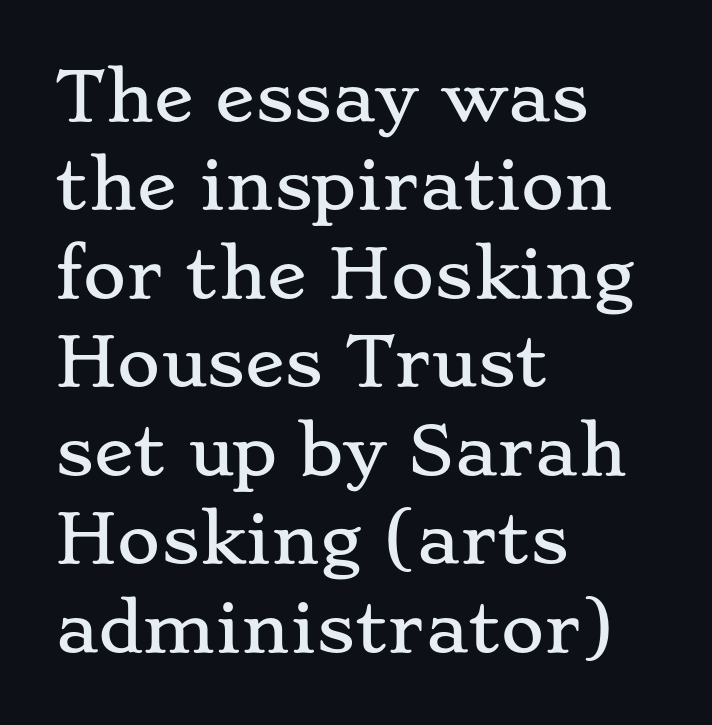
The image shows 66 px wide serif type, upright; set left-aligned, normal line spacing (1.34x), normal letter spacing, not underlined; low stroke contrast and a small x-height.
